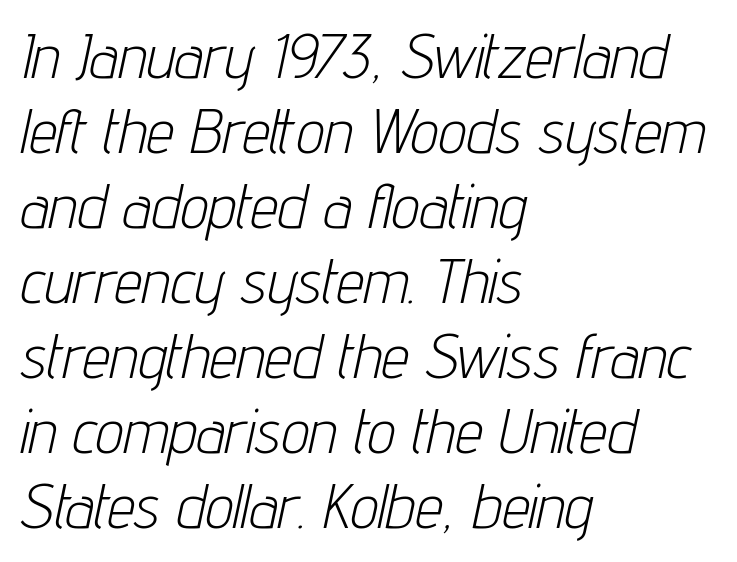
{"italic": "yes", "lean": "right", "slant_degrees": 12, "bold": "no", "weight": "light", "width": "condensed", "stroke_contrast": "low", "x_height": "medium", "monospaced": "no", "underline": "no", "align": "left", "line_spacing_ratio": 1.21, "letter_spacing": "normal", "letter_spacing_em": 0.0, "glyph_px": 62}
